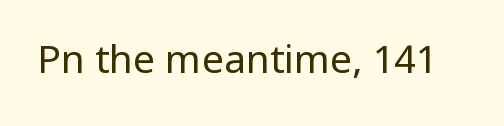
Q: Is the text bold? A: No.
Q: Is the text italic (slanted)? A: No, it is upright.
Q: Is the typeface a serif or a sans-serif typeface? A: Sans-serif.
Q: Is the text underlined? A: No.
Q: Is the spacing between letters normal or unusually wide? A: Normal.
Q: Width (condensed, normal, or wide)? A: Condensed.
Q: Stroke contrast? A: Low.
Q: x-height? A: Large.
Q: Monospaced? A: No.
